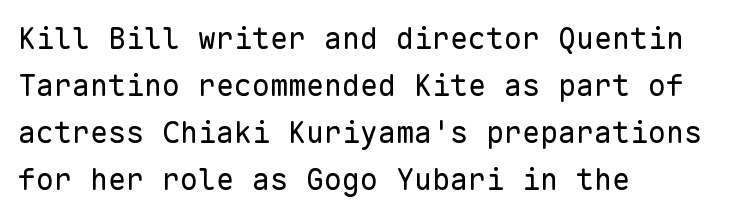
{"serif": "no", "italic": "no", "bold": "no", "weight": "regular", "width": "normal", "stroke_contrast": "low", "x_height": "medium", "monospaced": "yes", "underline": "no", "align": "left", "line_spacing": "normal", "line_spacing_ratio": 1.57, "letter_spacing": "normal", "letter_spacing_em": 0.0, "glyph_px": 30}
